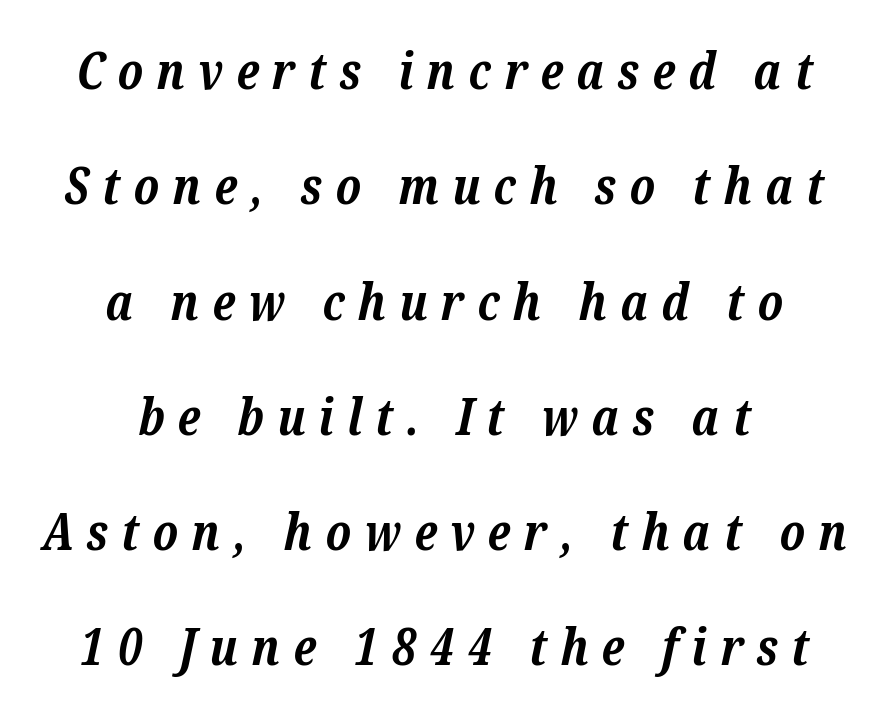
Q: Is the text bold? A: Yes.
Q: Is the text italic (slanted)? A: Yes, it leans right by about 12 degrees.
Q: Is the typeface a serif or a sans-serif typeface? A: Serif.
Q: Is the text underlined? A: No.
Q: How is the paragraph aligned? A: Centered.
Q: Is the spacing between letters normal or unusually wide? A: Unusually wide.
Q: Is the spacing between lines tight, normal or loose? A: Loose.
Q: Width (condensed, normal, or wide)? A: Normal.
Q: Stroke contrast? A: Low.
Q: x-height? A: Medium.
Q: Monospaced? A: No.
